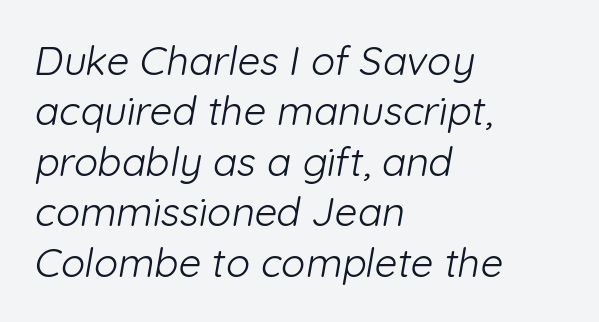
In terms of leading, this rendering sits right in the middle. The text block is weighted toward the left margin, trailing off unevenly rightward. Words appear dense and cohesive because spacing is normal. The letters advance in unequal steps, a hallmark of proportional type. Ink coverage per letter is moderate at most. Regarding serifs, this sample does without them.
